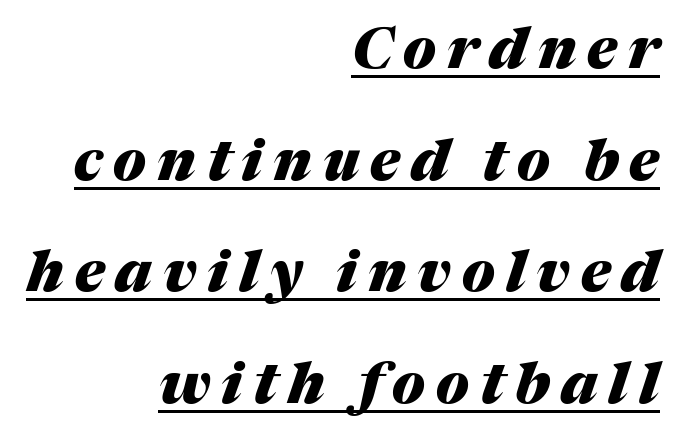
The image shows 57 px heavy type, italic (leaning right); set right-aligned, loose line spacing (1.96x), underlined; medium stroke contrast and a medium x-height.
